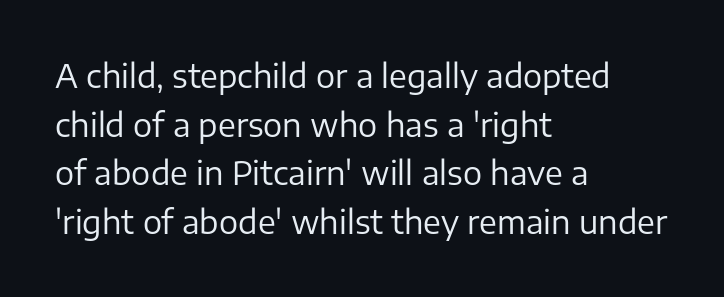
Q: Is the text bold? A: No.
Q: Is the text italic (slanted)? A: No, it is upright.
Q: Is the typeface a serif or a sans-serif typeface? A: Sans-serif.
Q: Is the text underlined? A: No.
Q: How is the paragraph aligned? A: Left-aligned.
Q: Is the spacing between letters normal or unusually wide? A: Normal.
Q: Is the spacing between lines tight, normal or loose? A: Normal.
Q: Width (condensed, normal, or wide)? A: Normal.
Q: Stroke contrast? A: Low.
Q: x-height? A: Medium.
Q: Monospaced? A: No.
